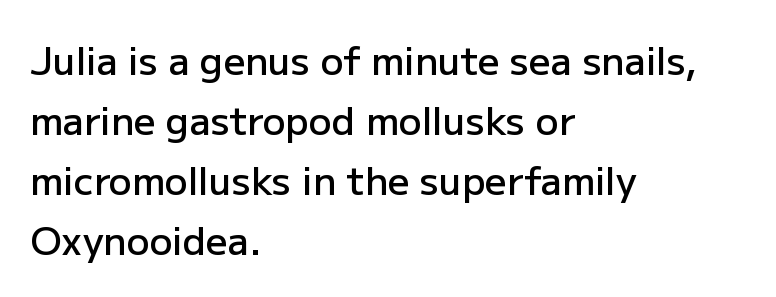
The image shows 38 px semibold sans-serif type, upright; set left-aligned, normal line spacing (1.58x), normal letter spacing, not underlined; low stroke contrast and a medium x-height.
